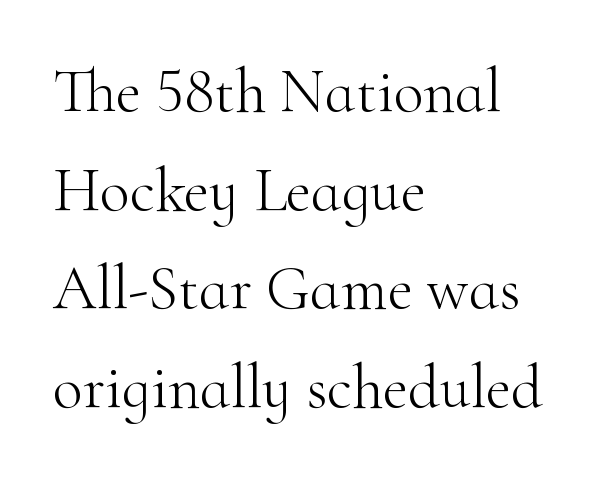
Do the characters align in a grid? No, the font is proportional. The type sits square on the baseline with zero lean. The characters display serif detailing at their extremities. Vertical stems look standard width or narrower in stroke.
